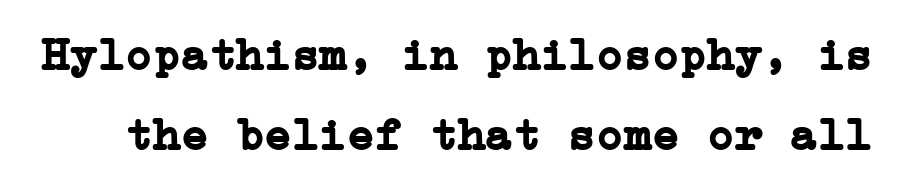
Does the weight exceed regular? Yes, all the way to bold. In terms of letterspacing, this is plain default setting. Just letters on the line, the space beneath them empty. The lettering stays uniformly vertical, giving the passage a roman look. To sum up the face: it has serifs.
